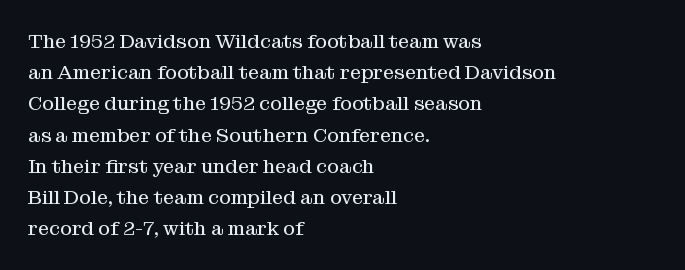
The image shows 20 px text type, upright; set left-aligned, normal line spacing (1.56x), normal letter spacing, not underlined.
